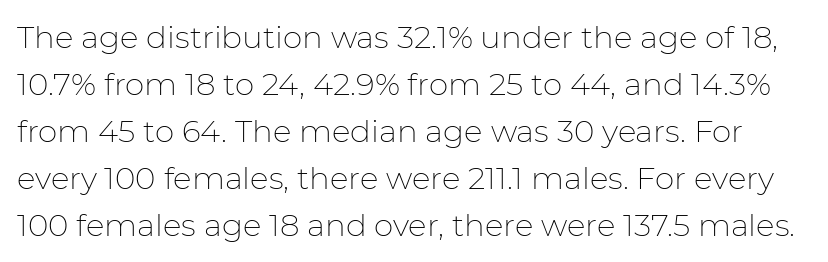
Successive baselines arrive at the customary interval. The passage shown is typed in a proportional face where columns would drift. The glyphs are unaccompanied by any horizontal stroke below them. Vertical strokes here are truly vertical. Unbolded letterforms with no extra heft.
